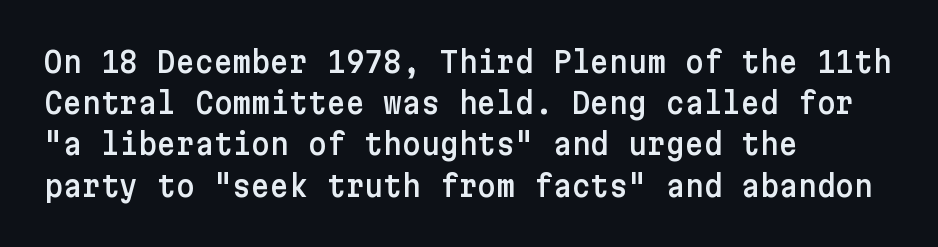
Q: Is the text italic (slanted)? A: No, it is upright.
Q: Is the typeface a serif or a sans-serif typeface? A: Sans-serif.
Q: Is the text underlined? A: No.
Q: How is the paragraph aligned? A: Left-aligned.
Q: Is the spacing between letters normal or unusually wide? A: Normal.
Q: Is the spacing between lines tight, normal or loose? A: Normal.
Q: Width (condensed, normal, or wide)? A: Normal.
Q: Stroke contrast? A: Low.
Q: x-height? A: Medium.
